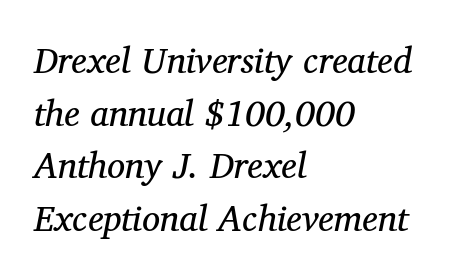
The image shows 36 px regular-weight serif type, italic (leaning right); set left-aligned, normal line spacing (1.46x), normal letter spacing, not underlined; medium stroke contrast and a medium x-height.
